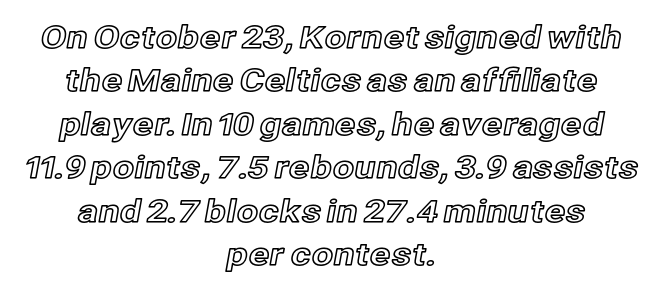
How would I describe the line gaps? Plain and ordinary. The line texture is even and compact thanks to regular tracking. Note the varied advance widths — an 'i' is clearly narrower than an 'm'. Horizontal alignment here is central, giving a formal, balanced look.
